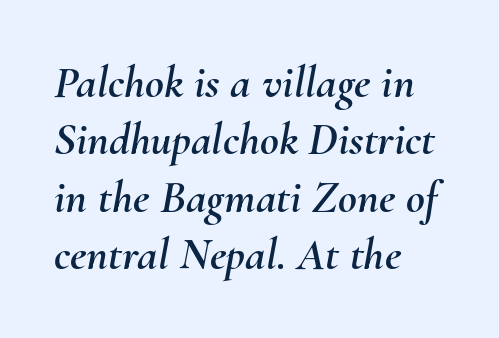
{"italic": "yes", "lean": "right", "slant_degrees": 10, "width": "normal", "stroke_contrast": "medium", "x_height": "small", "monospaced": "no", "underline": "no", "align": "left", "line_spacing": "normal", "line_spacing_ratio": 1.25, "letter_spacing": "normal", "letter_spacing_em": 0.0, "glyph_px": 46}
